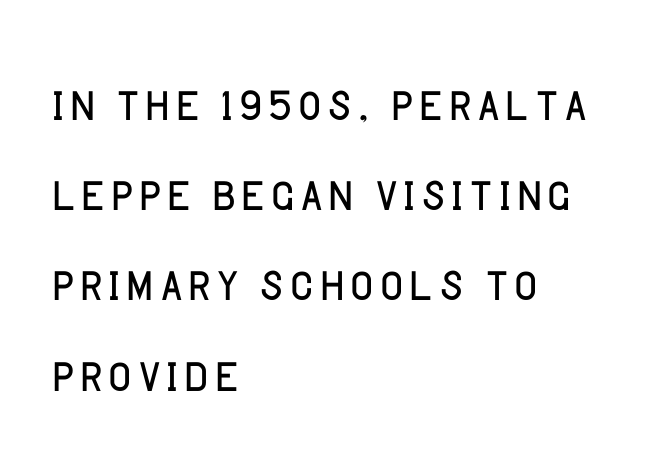
{"serif": "no", "italic": "no", "bold": "no", "weight": "light", "width": "normal", "stroke_contrast": "low", "x_height": "large", "monospaced": "no", "underline": "no", "align": "left", "line_spacing": "normal", "line_spacing_ratio": 1.41, "letter_spacing": "normal", "letter_spacing_em": 0.0, "glyph_px": 64}
